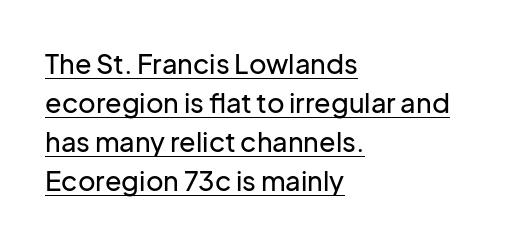
The image shows 27 px text type, upright; set left-aligned, normal line spacing (1.44x), normal letter spacing, underlined.
